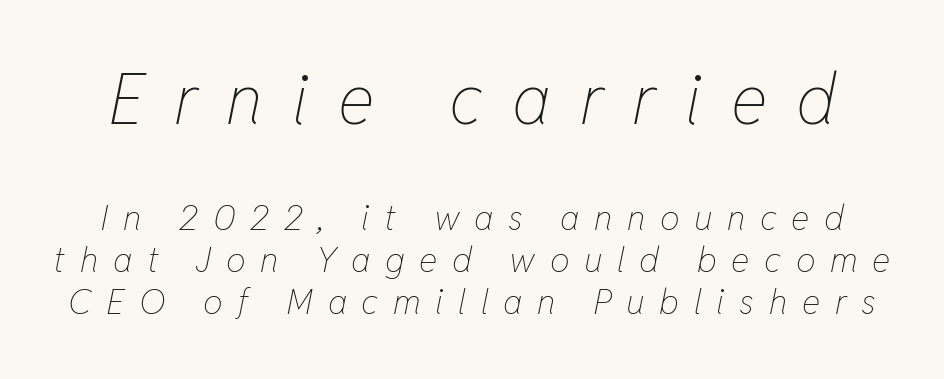
{"italic": "yes", "lean": "right", "slant_degrees": 11, "bold": "no", "weight": "thin", "width": "condensed", "stroke_contrast": "low", "x_height": "medium", "monospaced": "no", "underline": "no", "line_spacing_ratio": 1.21, "letter_spacing": "wide", "letter_spacing_em": 0.42, "larger_block": "first", "size_ratio": 2.0, "glyph_px": 70}
